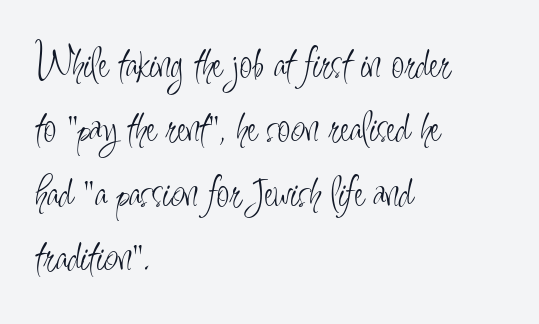
{"serif": "no", "bold": "no", "weight": "light", "width": "condensed", "stroke_contrast": "low", "x_height": "small", "monospaced": "no", "underline": "no", "align": "left", "line_spacing": "normal", "line_spacing_ratio": 1.4, "letter_spacing": "normal", "letter_spacing_em": 0.0, "glyph_px": 46}
